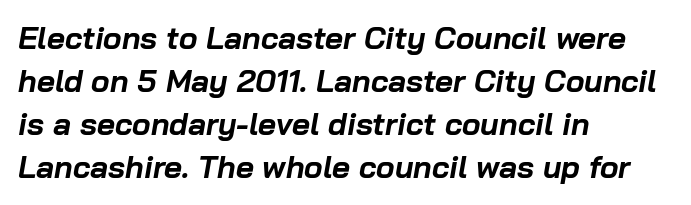
The lines are quadded left. Inter-character spacing is left at the font's built-in metrics. A full-strength bold gives these letters their thick strokes. The space beneath each line is pristine and unruled. Varying glyph widths throughout — classic text-font behaviour.
